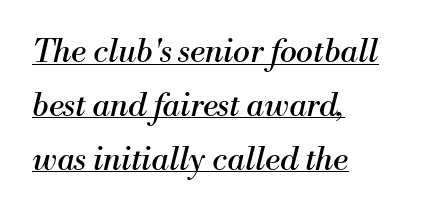
These lines were composed using italics. In CSS terms this would be text-align: left. Small tapered or slab feet sit at the stroke ends, so this counts as serif. Varying glyph widths throughout — classic text-font behaviour. Does a line run under the words? Yes, clearly.
